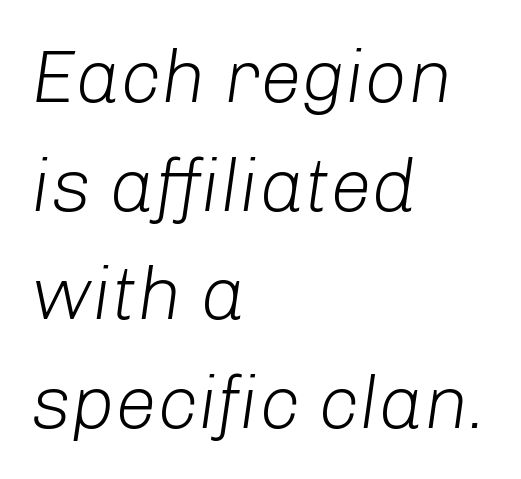
Q: Is the text bold? A: No.
Q: Is the text italic (slanted)? A: Yes, it leans right by about 8 degrees.
Q: Is the text underlined? A: No.
Q: How is the paragraph aligned? A: Left-aligned.
Q: Is the spacing between letters normal or unusually wide? A: Normal.
Q: Is the spacing between lines tight, normal or loose? A: Normal.
Q: Width (condensed, normal, or wide)? A: Normal.
Q: Stroke contrast? A: Low.
Q: x-height? A: Medium.
Q: Monospaced? A: No.
